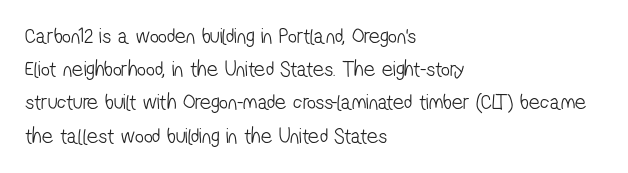
The image shows 22 px text type; set left-aligned, normal line spacing (1.51x), normal letter spacing, not underlined.
